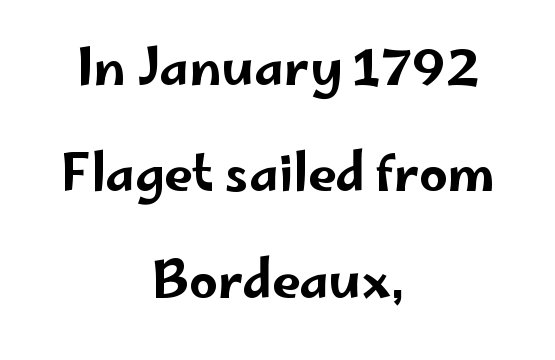
Q: Is the text italic (slanted)? A: No, it is upright.
Q: Is the typeface a serif or a sans-serif typeface? A: Sans-serif.
Q: Is the text underlined? A: No.
Q: How is the paragraph aligned? A: Centered.
Q: Is the spacing between letters normal or unusually wide? A: Normal.
Q: Is the spacing between lines tight, normal or loose? A: Loose.
Q: Width (condensed, normal, or wide)? A: Wide.
Q: Stroke contrast? A: Low.
Q: x-height? A: Small.
Q: Monospaced? A: No.
